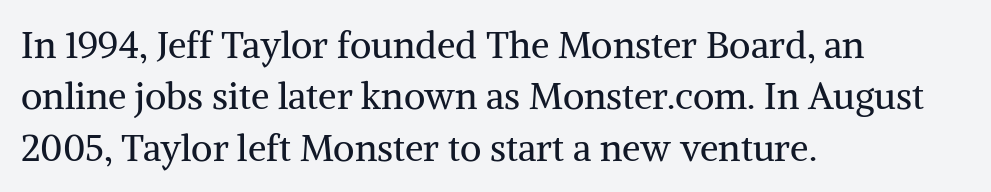
Q: Is the text bold? A: No.
Q: Is the text italic (slanted)? A: No, it is upright.
Q: Is the typeface a serif or a sans-serif typeface? A: Serif.
Q: Is the text underlined? A: No.
Q: How is the paragraph aligned? A: Left-aligned.
Q: Is the spacing between letters normal or unusually wide? A: Normal.
Q: Is the spacing between lines tight, normal or loose? A: Normal.
Q: Width (condensed, normal, or wide)? A: Normal.
Q: Stroke contrast? A: Medium.
Q: x-height? A: Medium.
Q: Monospaced? A: No.
